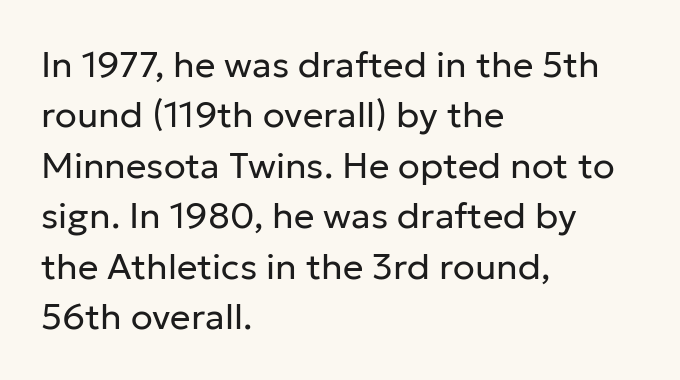
Quick note: interline space is typical. Does the type have serifs? No, each stem ends abruptly. Layout note: lines flush left. Descender tails drop into unmarked territory. Stems and bowls with no extra thickness — not bold. Each letter keeps its own natural width here, so spacing adapts to shape.
